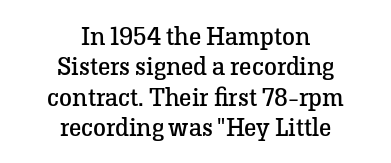
The letters look calm and open, with moderate or lighter stems. Short note: letters normally spaced. Upright lettering throughout. Neither beginnings nor endings align; midpoints do.
